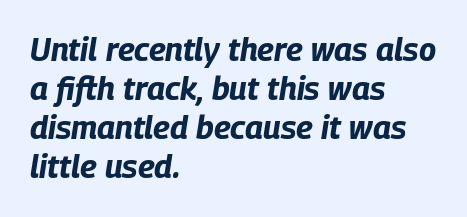
Look at the tracking — it's just the regular setting, nothing added. Compared with ordinary roman type, these characters are visibly tilted. Visually the block forms a straight wall on the left and a jagged coastline on the right. This is heavy type, rendered in bold. The face used here is proportionally spaced, like ordinary book or web type.
